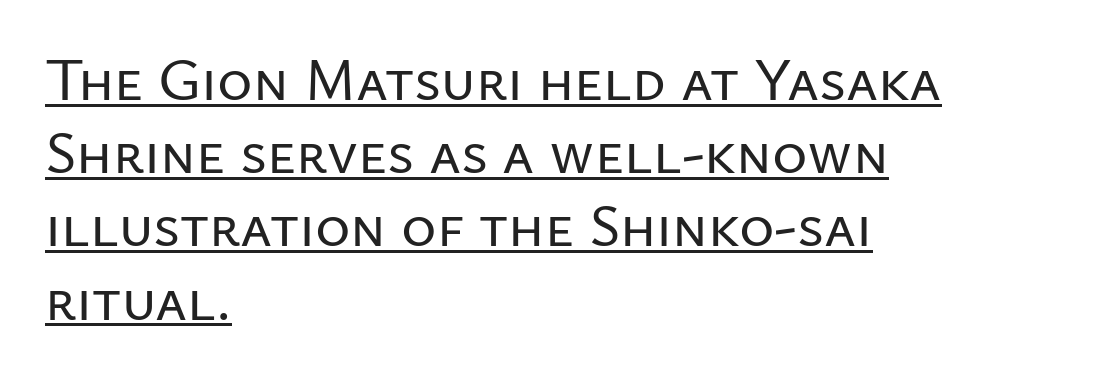
These characters rest on top of a visible drawn line. Italic? Not at all — the glyphs are vertical. One-word summary of the alignment: left. Note: no serifs on the glyphs.
